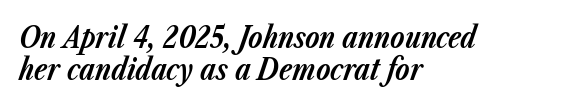
Slant detected: the letters are inclined. Notice how descenders almost collide with the ascenders below — that's tight leading. The face used here is proportionally spaced, like ordinary book or web type. The area under the type is left untouched. Alignment: flush left. The line texture is even and compact thanks to regular tracking.
